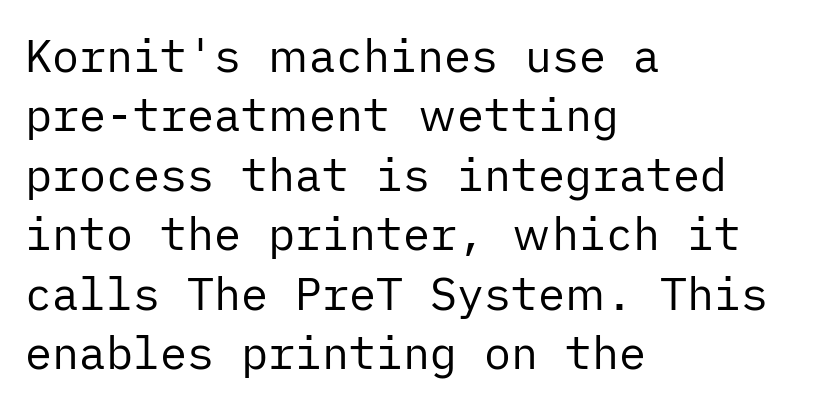
This rendering leaves character spacing at its baseline value. Clear beneath every line of the passage. Nope, not italic — everything's standing straight. This sample uses a sans-serif face. The font sits on the lighter half of the weight spectrum, regular included. Leading: standard.
